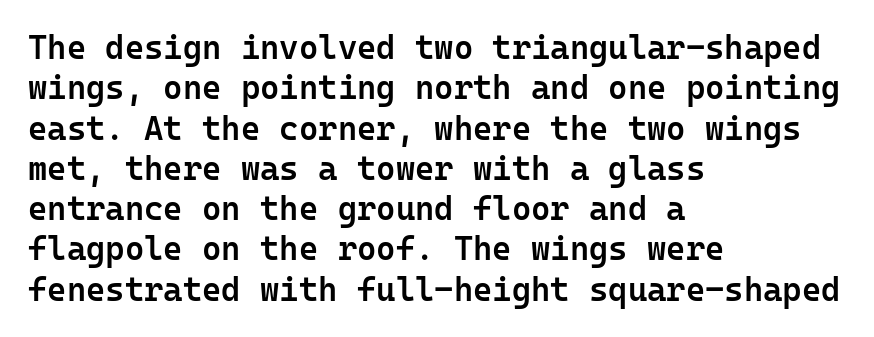
Q: Is the text bold? A: Semi-bold.
Q: Is the text italic (slanted)? A: No, it is upright.
Q: Is the typeface a serif or a sans-serif typeface? A: Sans-serif.
Q: Is the text underlined? A: No.
Q: How is the paragraph aligned? A: Left-aligned.
Q: Is the spacing between letters normal or unusually wide? A: Normal.
Q: Width (condensed, normal, or wide)? A: Normal.
Q: Stroke contrast? A: Low.
Q: x-height? A: Medium.
Q: Monospaced? A: Yes.
